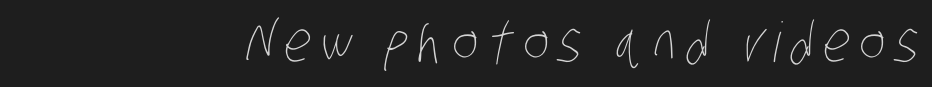
Q: Is the text bold? A: No.
Q: Is the text underlined? A: No.
Q: How is the paragraph aligned? A: Right-aligned.
Q: Width (condensed, normal, or wide)? A: Condensed.
Q: Stroke contrast? A: Low.
Q: x-height? A: Large.
Q: Monospaced? A: No.
